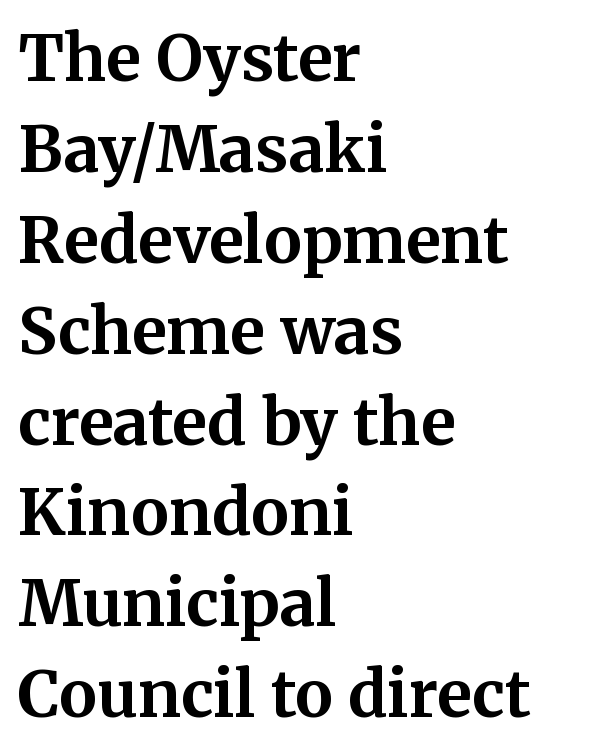
Q: Is the text bold? A: Yes.
Q: Is the text italic (slanted)? A: No, it is upright.
Q: Is the typeface a serif or a sans-serif typeface? A: Serif.
Q: Is the text underlined? A: No.
Q: How is the paragraph aligned? A: Left-aligned.
Q: Is the spacing between letters normal or unusually wide? A: Normal.
Q: Is the spacing between lines tight, normal or loose? A: Normal.
Q: Width (condensed, normal, or wide)? A: Normal.
Q: Stroke contrast? A: Medium.
Q: x-height? A: Medium.
Q: Monospaced? A: No.
